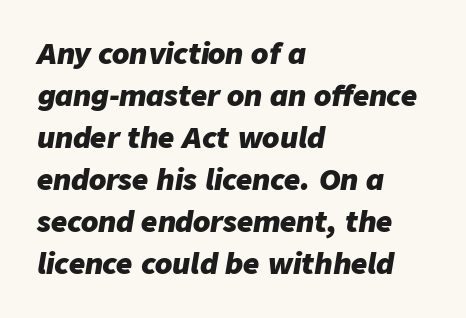
Q: Is the text bold? A: Yes.
Q: Is the text italic (slanted)? A: Yes, it leans right by about 9 degrees.
Q: Is the text underlined? A: No.
Q: How is the paragraph aligned? A: Left-aligned.
Q: Is the spacing between letters normal or unusually wide? A: Normal.
Q: Is the spacing between lines tight, normal or loose? A: Normal.
Q: Width (condensed, normal, or wide)? A: Normal.
Q: Stroke contrast? A: Low.
Q: x-height? A: Medium.
Q: Monospaced? A: No.
